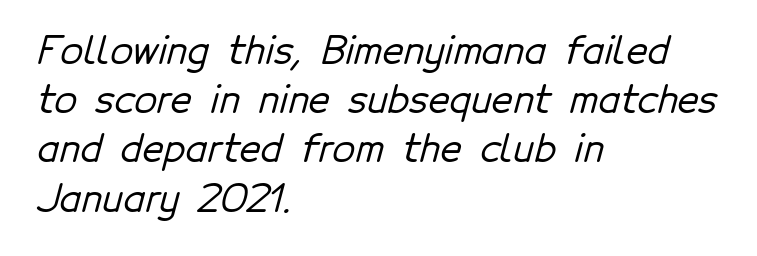
The image shows 37 px sans-serif type; set left-aligned, normal line spacing (1.33x), normal letter spacing, not underlined; low stroke contrast and a medium x-height.
